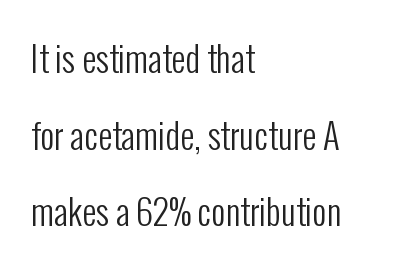
Q: Is the text bold? A: No.
Q: Is the text italic (slanted)? A: No, it is upright.
Q: Is the typeface a serif or a sans-serif typeface? A: Sans-serif.
Q: Is the text underlined? A: No.
Q: How is the paragraph aligned? A: Left-aligned.
Q: Is the spacing between letters normal or unusually wide? A: Normal.
Q: Is the spacing between lines tight, normal or loose? A: Loose.
Q: Width (condensed, normal, or wide)? A: Condensed.
Q: Stroke contrast? A: Low.
Q: x-height? A: Medium.
Q: Monospaced? A: No.
